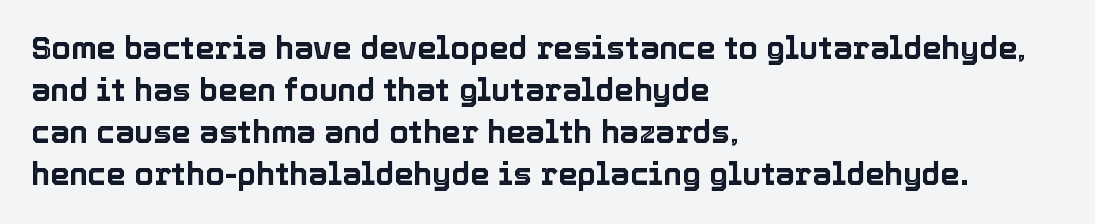
The image shows 31 px text type, upright; set left-aligned, normal line spacing (1.36x), normal letter spacing, not underlined; a medium x-height.
